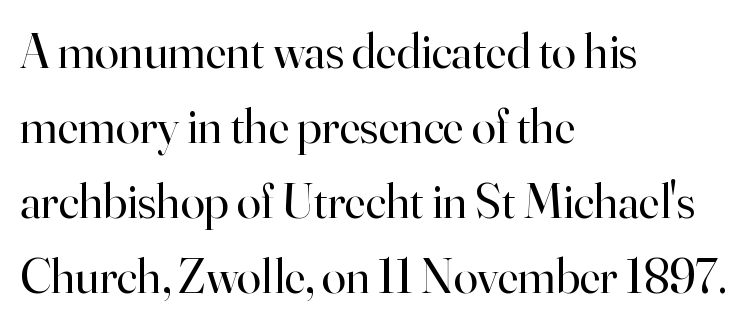
The image shows 49 px regular-weight serif type, upright; set left-aligned, normal line spacing (1.53x), normal letter spacing, not underlined; high stroke contrast and a small x-height.
